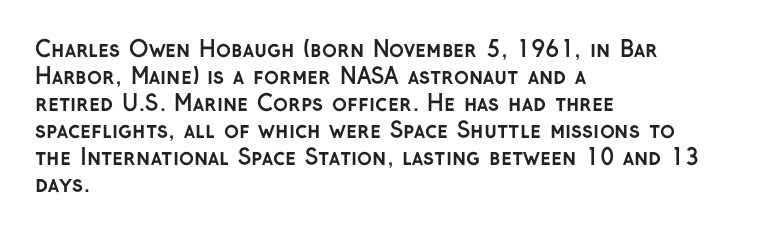
Q: Is the text bold? A: Yes.
Q: Is the text italic (slanted)? A: No, it is upright.
Q: Is the text underlined? A: No.
Q: How is the paragraph aligned? A: Left-aligned.
Q: Is the spacing between letters normal or unusually wide? A: Normal.
